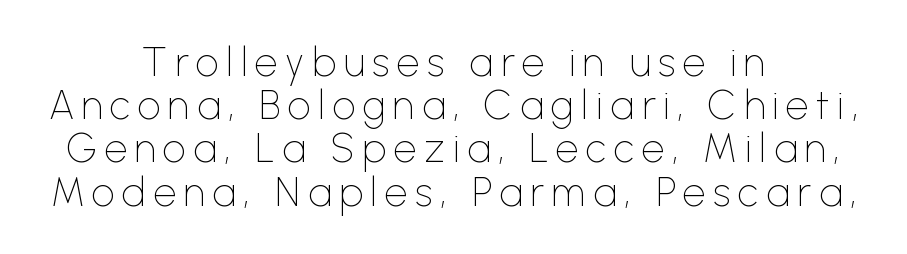
{"serif": "no", "italic": "no", "bold": "no", "weight": "thin", "width": "normal", "stroke_contrast": "low", "x_height": "medium", "monospaced": "no", "underline": "no", "align": "center", "line_spacing": "tight", "line_spacing_ratio": 1.08, "glyph_px": 40}
